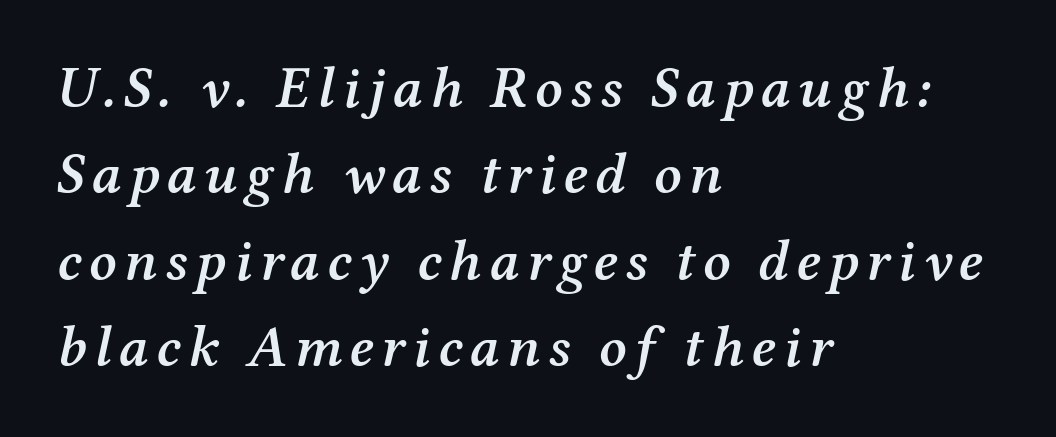
Q: Is the text bold? A: Semi-bold.
Q: Is the text italic (slanted)? A: Yes, it leans right by about 12 degrees.
Q: Is the typeface a serif or a sans-serif typeface? A: Serif.
Q: Is the text underlined? A: No.
Q: How is the paragraph aligned? A: Left-aligned.
Q: Is the spacing between lines tight, normal or loose? A: Normal.
Q: Width (condensed, normal, or wide)? A: Normal.
Q: Stroke contrast? A: Medium.
Q: x-height? A: Medium.
Q: Monospaced? A: No.
